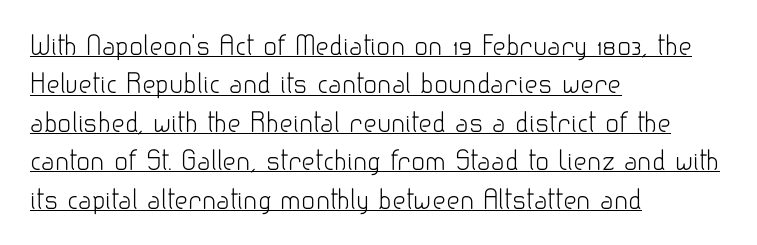
Q: Is the text bold? A: No.
Q: Is the text italic (slanted)? A: No, it is upright.
Q: Is the text underlined? A: Yes.
Q: How is the paragraph aligned? A: Left-aligned.
Q: Is the spacing between letters normal or unusually wide? A: Normal.
Q: Is the spacing between lines tight, normal or loose? A: Normal.
